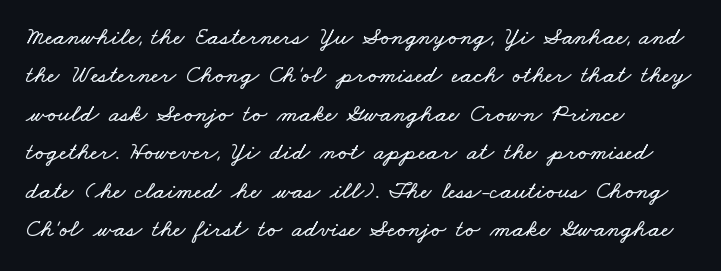
{"underline": "no", "align": "left", "line_spacing": "normal", "line_spacing_ratio": 1.54, "letter_spacing": "normal", "letter_spacing_em": 0.0, "glyph_px": 25}
